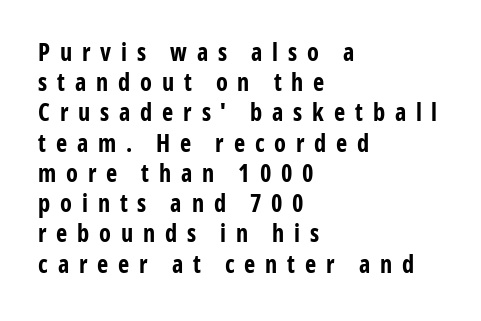
The image shows 24 px bold type, upright; set left-aligned, normal line spacing (1.26x), unusually wide letter spacing (+0.41 em), not underlined.
